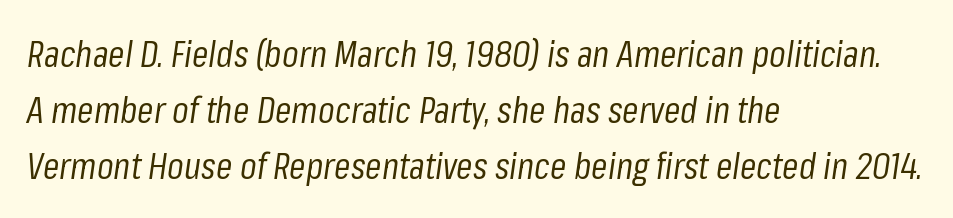
The image shows 37 px regular-weight, condensed type, italic (leaning right); set left-aligned, normal line spacing (1.52x), normal letter spacing, not underlined; low stroke contrast and a medium x-height.
